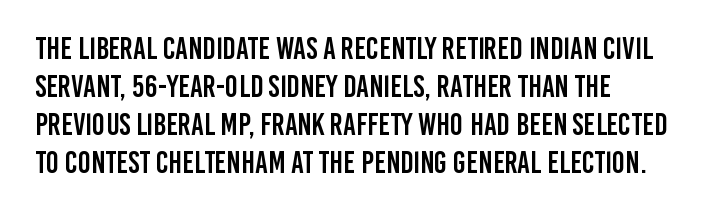
Q: Is the text italic (slanted)? A: No, it is upright.
Q: Is the typeface a serif or a sans-serif typeface? A: Sans-serif.
Q: Is the text underlined? A: No.
Q: How is the paragraph aligned? A: Left-aligned.
Q: Is the spacing between letters normal or unusually wide? A: Normal.
Q: Width (condensed, normal, or wide)? A: Condensed.
Q: Stroke contrast? A: Low.
Q: x-height? A: Large.
Q: Monospaced? A: No.
